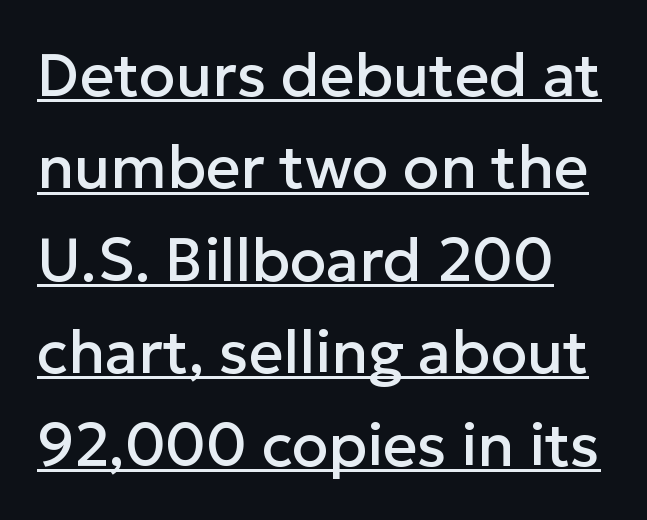
Unlike italic type, these characters show no tilt at all. Varying glyph widths throughout — classic text-font behaviour. Nothing unusual about the tracking: characters are spaced as the font intends. Normally led — the rows are evenly, conventionally spaced. A baseline rule has been typeset under these characters. The typeface chosen for these lines omits serifs.
